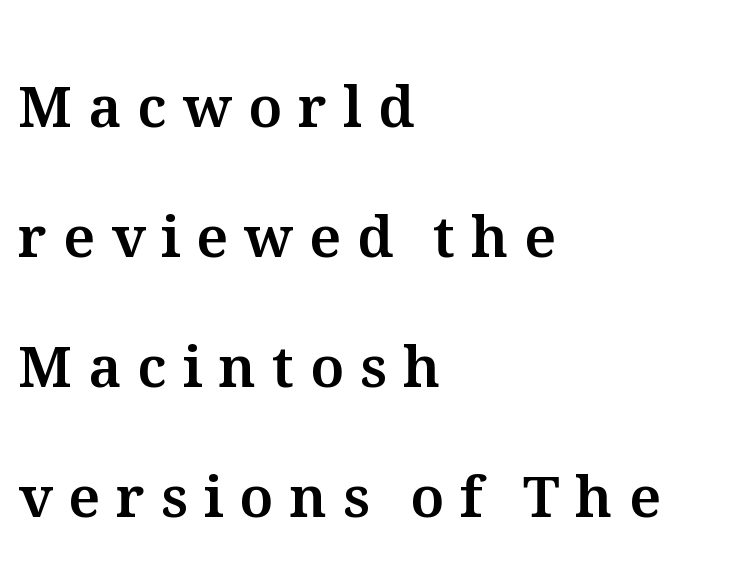
Q: Is the text italic (slanted)? A: No, it is upright.
Q: Is the text underlined? A: No.
Q: How is the paragraph aligned? A: Left-aligned.
Q: Is the spacing between letters normal or unusually wide? A: Unusually wide.
Q: Is the spacing between lines tight, normal or loose? A: Loose.
Q: Width (condensed, normal, or wide)? A: Normal.
Q: Stroke contrast? A: Medium.
Q: x-height? A: Medium.
Q: Monospaced? A: No.
